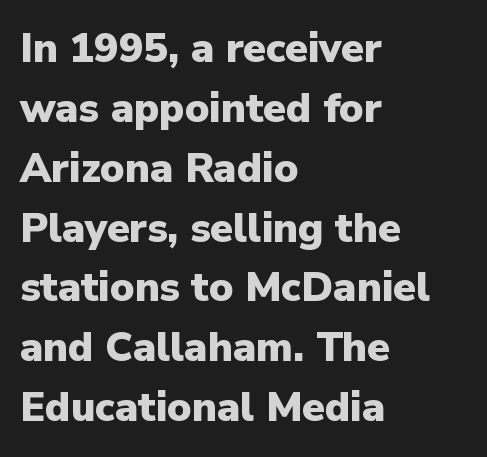
Unlike italic type, these characters show no tilt at all. Does the leading feel generous? No, just average. Glyph-to-glyph distance matches everyday printed text. Each letter keeps its own natural width here, so spacing adapts to shape. The type family on display is of the sans-serif kind. Left-aligned paragraph, ragged on the right.
